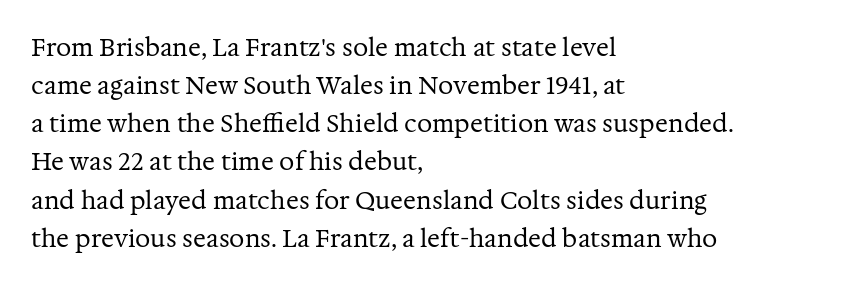
The image shows 24 px text type, upright; set left-aligned, normal line spacing (1.59x), normal letter spacing, not underlined.
